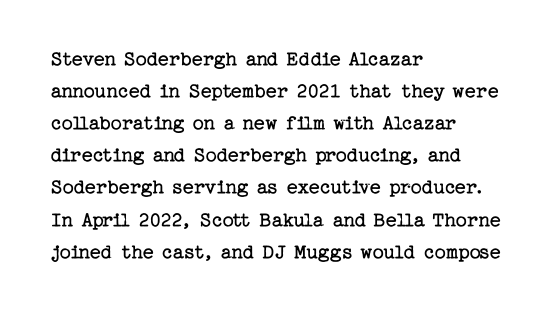
Weight: in the light-to-regular range. These lines keep a tight, regular rhythm from letter to letter. Any mark beneath the type? The region is blank. Left-aligned paragraph, ragged on the right. If you drew a line through each stem, it would be perfectly vertical. Honestly, the row spacing looks completely unremarkable.
